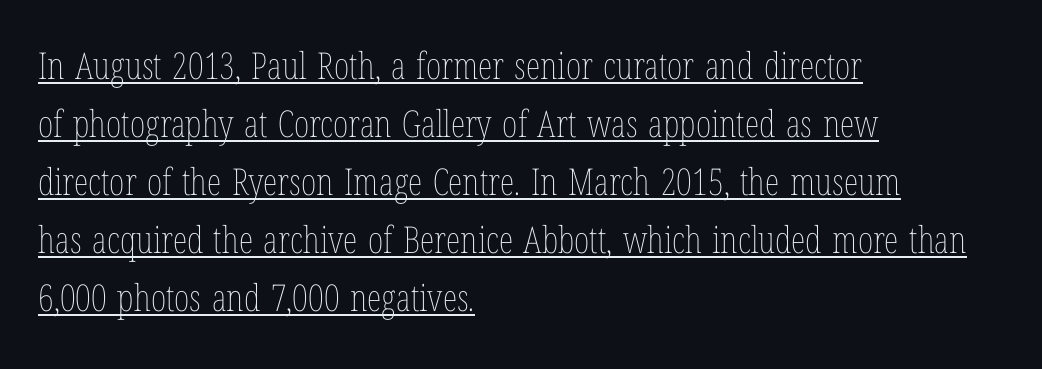
Q: Is the text bold? A: No.
Q: Is the text italic (slanted)? A: No, it is upright.
Q: Is the text underlined? A: Yes.
Q: How is the paragraph aligned? A: Left-aligned.
Q: Is the spacing between letters normal or unusually wide? A: Normal.
Q: Is the spacing between lines tight, normal or loose? A: Normal.
Q: Width (condensed, normal, or wide)? A: Condensed.
Q: Stroke contrast? A: Low.
Q: x-height? A: Medium.
Q: Monospaced? A: No.
